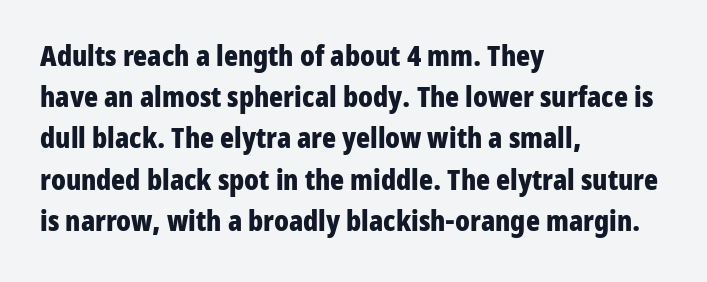
{"serif": "no", "italic": "no", "bold": "yes", "weight": "bold", "width": "condensed", "stroke_contrast": "low", "x_height": "medium", "monospaced": "no", "underline": "no", "align": "left", "line_spacing": "normal", "line_spacing_ratio": 1.42, "letter_spacing": "normal", "letter_spacing_em": 0.0, "glyph_px": 29}
